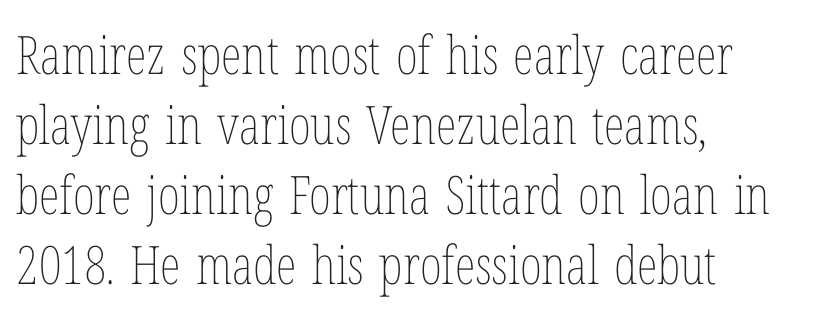
Q: Is the text bold? A: No.
Q: Is the text italic (slanted)? A: No, it is upright.
Q: Is the text underlined? A: No.
Q: How is the paragraph aligned? A: Left-aligned.
Q: Is the spacing between letters normal or unusually wide? A: Normal.
Q: Is the spacing between lines tight, normal or loose? A: Normal.
Q: Width (condensed, normal, or wide)? A: Condensed.
Q: Stroke contrast? A: Low.
Q: x-height? A: Medium.
Q: Monospaced? A: No.
